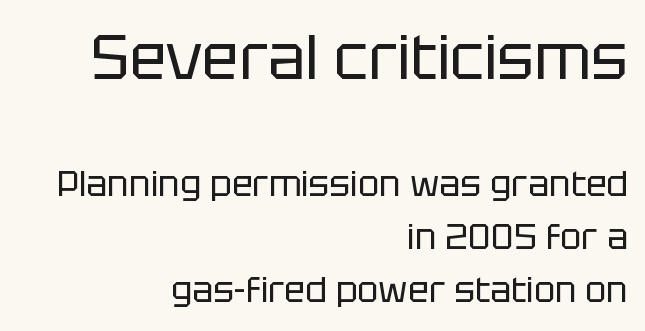
Do the letters lean? They stand straight. Every row of glyphs terminates at an identical x-position on the right. The text was rendered using a sans face with plain stroke endings. This sample has the flowing, uneven cadence of proportional lettering.
